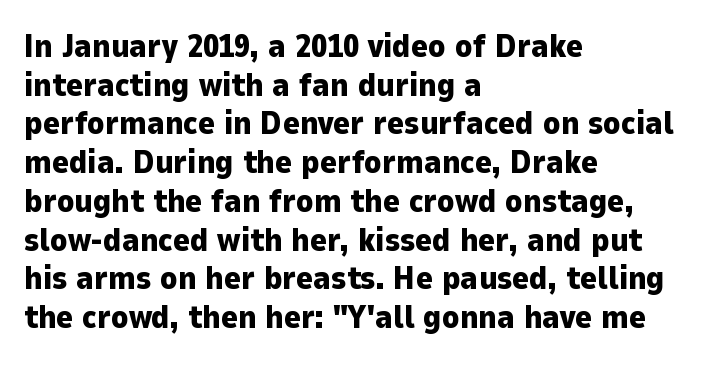
{"serif": "no", "italic": "no", "bold": "yes", "weight": "heavy", "width": "normal", "stroke_contrast": "low", "x_height": "medium", "monospaced": "no", "underline": "no", "align": "left", "line_spacing_ratio": 1.21, "letter_spacing": "normal", "letter_spacing_em": 0.0, "glyph_px": 32}
